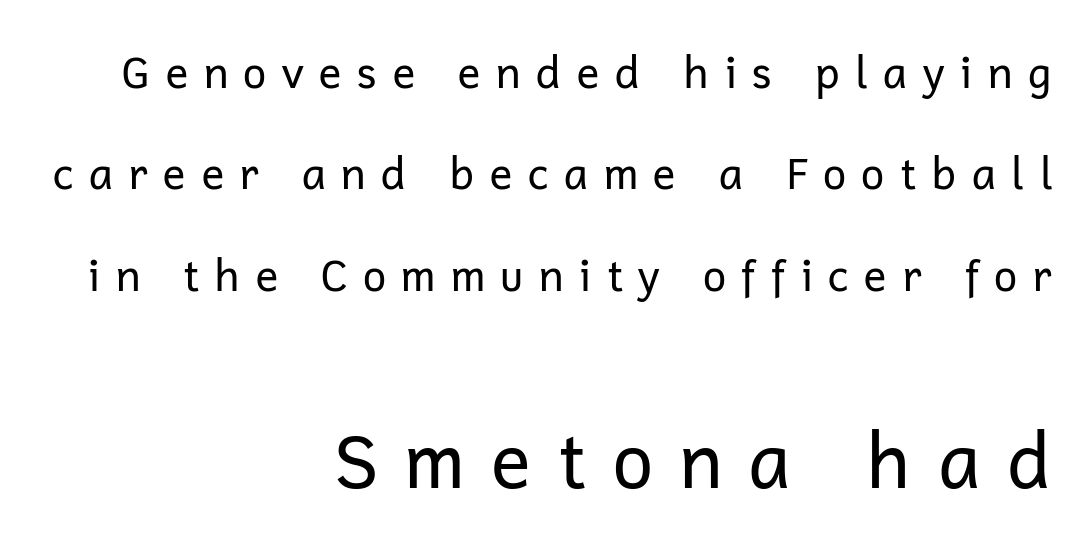
Q: Is the text bold? A: No.
Q: Is the text italic (slanted)? A: No, it is upright.
Q: Is the typeface a serif or a sans-serif typeface? A: Sans-serif.
Q: Is the text underlined? A: No.
Q: How is the paragraph aligned? A: Right-aligned.
Q: Is the spacing between letters normal or unusually wide? A: Unusually wide.
Q: Is the spacing between lines tight, normal or loose? A: Loose.
Q: Which block of text is set in a larger size, the first (top) or the second (bottom)? A: The second (bottom) one.
Q: Width (condensed, normal, or wide)? A: Normal.
Q: Stroke contrast? A: Low.
Q: x-height? A: Medium.
Q: Monospaced? A: No.
